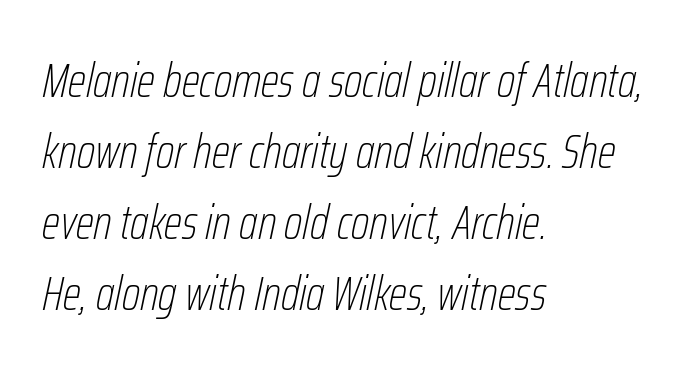
{"italic": "yes", "lean": "right", "slant_degrees": 12, "bold": "no", "weight": "thin", "width": "condensed", "stroke_contrast": "low", "x_height": "medium", "monospaced": "no", "underline": "no", "align": "left", "line_spacing": "normal", "line_spacing_ratio": 1.48, "letter_spacing": "normal", "letter_spacing_em": 0.0, "glyph_px": 48}
